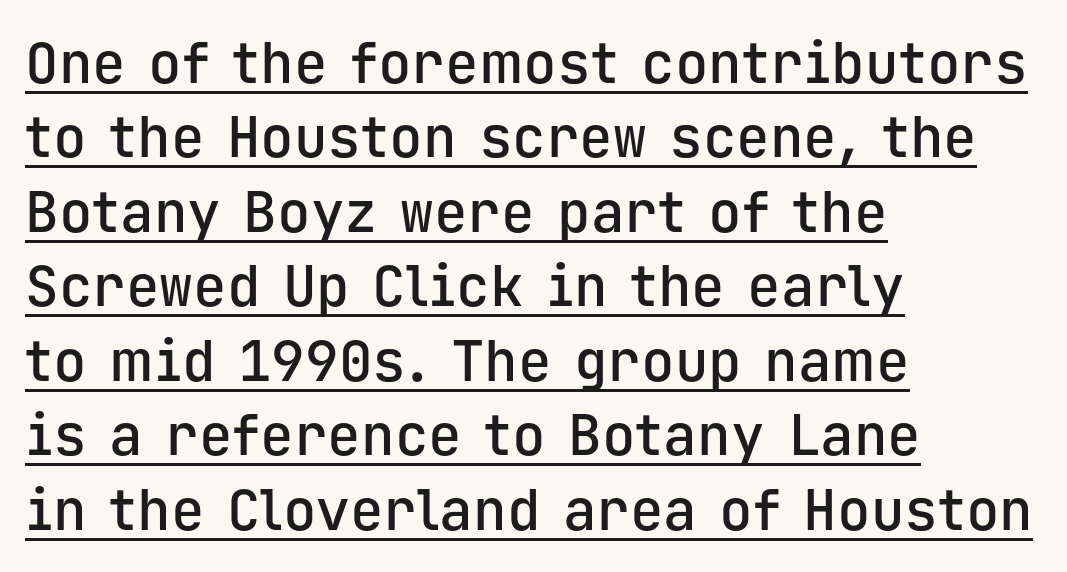
{"serif": "no", "italic": "no", "bold": "semi", "weight": "semibold", "width": "normal", "stroke_contrast": "low", "x_height": "medium", "monospaced": "yes", "underline": "yes", "align": "left", "line_spacing": "normal", "line_spacing_ratio": 1.33, "letter_spacing": "normal", "letter_spacing_em": 0.0, "glyph_px": 56}
